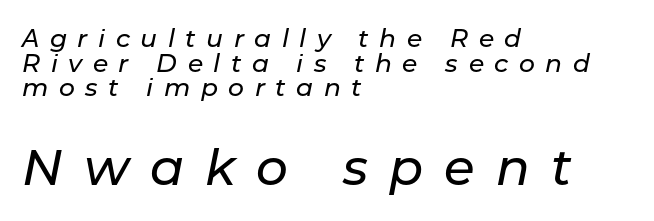
{"italic": "yes", "lean": "right", "slant_degrees": 11, "width": "normal", "stroke_contrast": "low", "x_height": "medium", "monospaced": "no", "underline": "no", "align": "left", "line_spacing": "tight", "line_spacing_ratio": 0.99, "letter_spacing": "wide", "letter_spacing_em": 0.42, "larger_block": "second", "size_ratio": 2.0, "glyph_px": 50}
